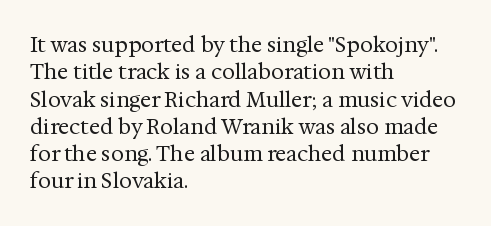
Reading down the block, your eye returns to a fixed left position each line. The weight tops out at a normal text grade. Interline gaps are of average width in this sample. The letters sit at their default tracking, neither squeezed nor spread.
